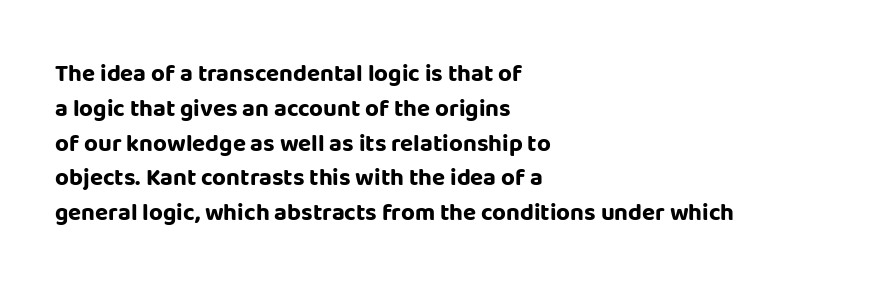
Q: Is the text bold? A: Yes.
Q: Is the text italic (slanted)? A: No, it is upright.
Q: Is the text underlined? A: No.
Q: How is the paragraph aligned? A: Left-aligned.
Q: Is the spacing between letters normal or unusually wide? A: Normal.
Q: Is the spacing between lines tight, normal or loose? A: Normal.
